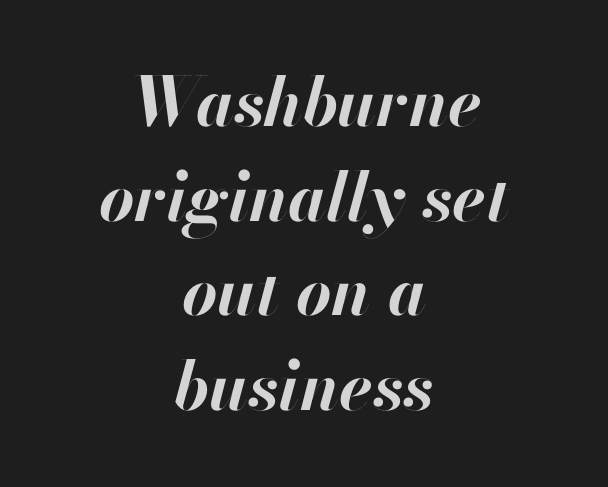
The image shows 68 px bold type, italic (leaning right); set centered, normal line spacing (1.39x), normal letter spacing, not underlined; high stroke contrast and a small x-height.
